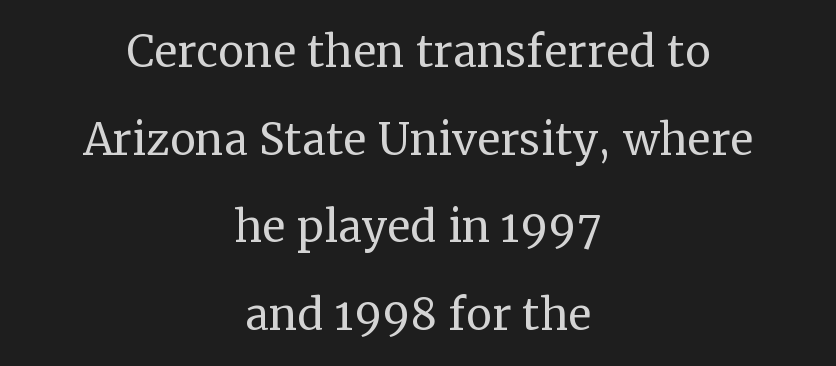
Italic: no, the glyphs are upright roman. Students, note that the glyphs here touch the page at normal intervals. A typesetter would call this proportional, since set widths differ per character. No heavy texture on the line: the type isn't bold. In terms of letterform style, serifs are clearly present.
